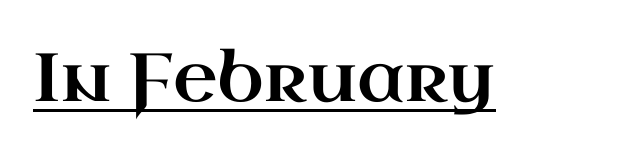
Q: Is the text italic (slanted)? A: No, it is upright.
Q: Is the typeface a serif or a sans-serif typeface? A: Serif.
Q: Is the text underlined? A: Yes.
Q: Is the spacing between letters normal or unusually wide? A: Normal.
Q: Width (condensed, normal, or wide)? A: Wide.
Q: Stroke contrast? A: High.
Q: x-height? A: Small.
Q: Monospaced? A: No.
